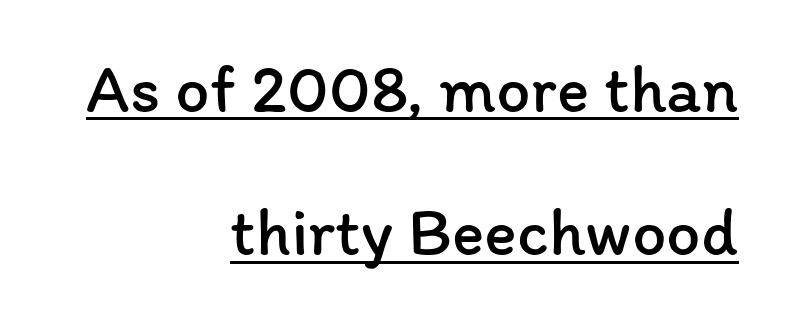
{"italic": "no", "bold": "no", "weight": "regular", "width": "normal", "stroke_contrast": "low", "x_height": "medium", "monospaced": "no", "underline": "yes", "align": "right", "line_spacing": "loose", "line_spacing_ratio": 2.11, "letter_spacing": "normal", "letter_spacing_em": 0.0, "glyph_px": 68}
